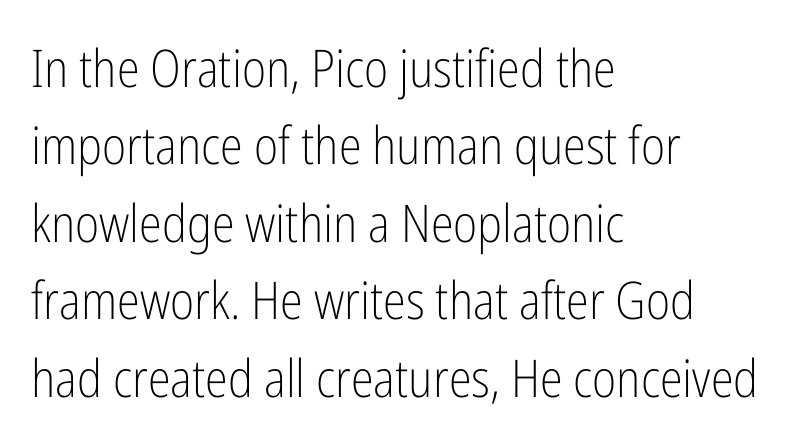
The image shows 52 px light, condensed sans-serif type, upright; set left-aligned, normal line spacing (1.49x), normal letter spacing, not underlined; low stroke contrast and a medium x-height.
